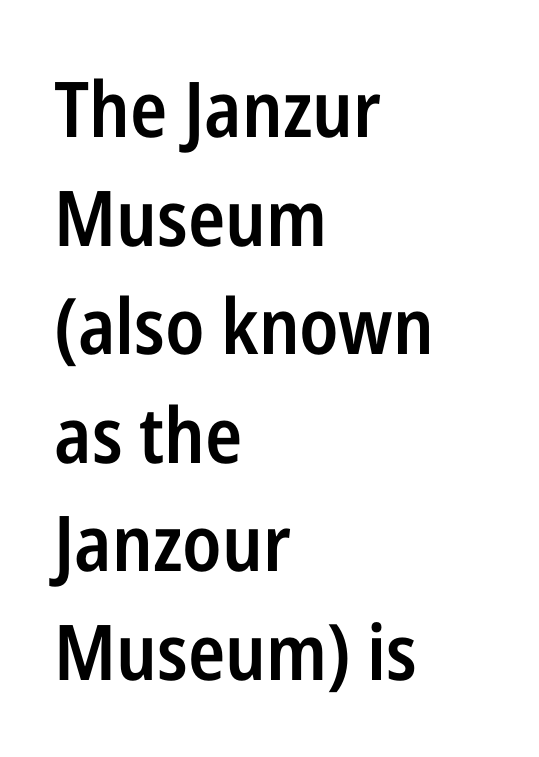
Compared with typical body copy, the letter spacing here is the same. Stroke terminals: plain, sans-serif. One glance says typical: line gaps are just what's usual. Anything drawn beneath the words? Only blank space. The letters are semibold — heavier than regular but short of a full bold.
